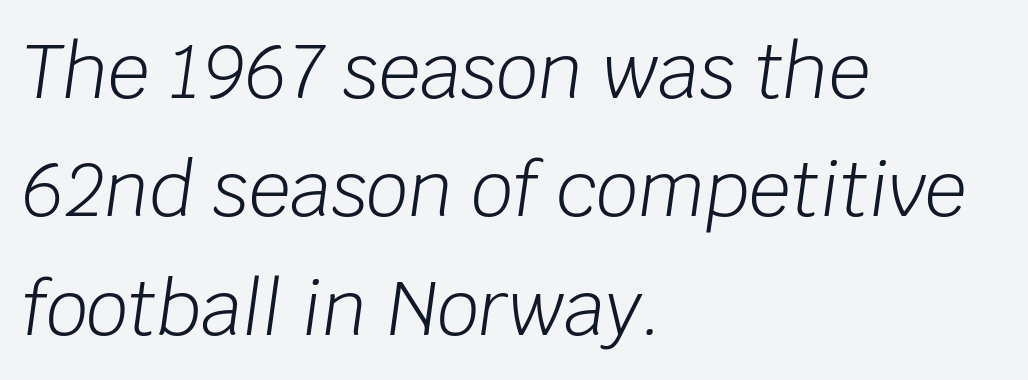
Caption: standard tracking, unaltered. Weight: in the light-to-regular range. Each letter keeps its own natural width here, so spacing adapts to shape. Descenders are the only things crossing below the line. This rendering uses left alignment, leaving the right contour irregular. In terms of posture, this sample is oblique.
